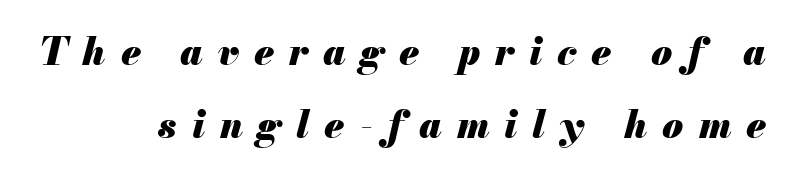
{"italic": "yes", "lean": "right", "slant_degrees": 13, "bold": "yes", "weight": "heavy", "width": "normal", "stroke_contrast": "medium", "x_height": "small", "monospaced": "no", "underline": "no", "line_spacing": "loose", "line_spacing_ratio": 1.93, "letter_spacing": "wide", "letter_spacing_em": 0.39, "glyph_px": 38}
